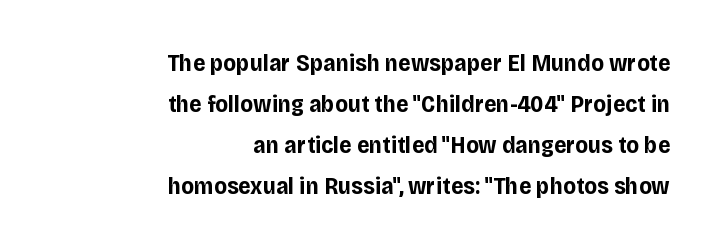
Q: Is the text bold? A: Yes.
Q: Is the text italic (slanted)? A: No, it is upright.
Q: Is the text underlined? A: No.
Q: How is the paragraph aligned? A: Right-aligned.
Q: Is the spacing between letters normal or unusually wide? A: Normal.
